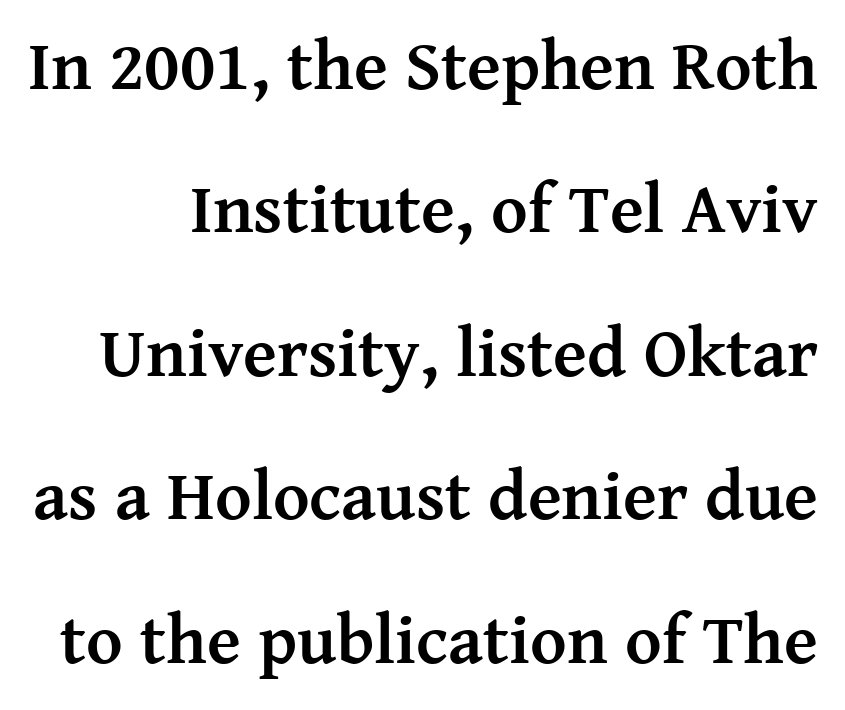
How are the letters spaced? Ordinarily, with no added tracking. Compared with typical paragraphs, the rows here are farther apart. Little horizontal feet cap the strokes, marking this as serif type. These lines were composed using upright roman letters. You'd pick this weight for a headline — it's a proper bold.
